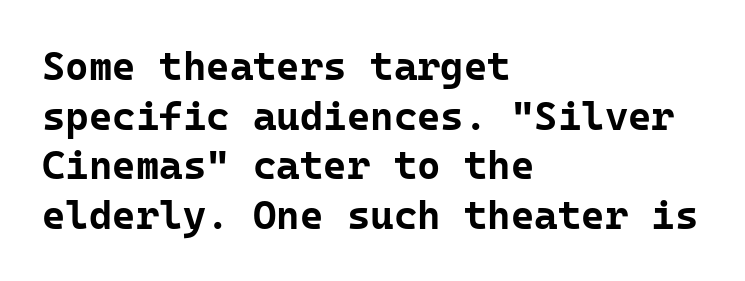
The image shows 40 px bold sans-serif type, upright, monospaced; set left-aligned, line spacing 1.24x, normal letter spacing, not underlined; low stroke contrast and a medium x-height.
